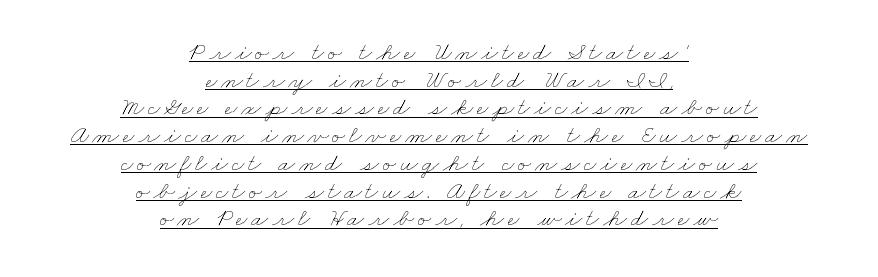
{"bold": "no", "underline": "yes", "align": "center", "line_spacing": "tight", "line_spacing_ratio": 1.11, "glyph_px": 25}
